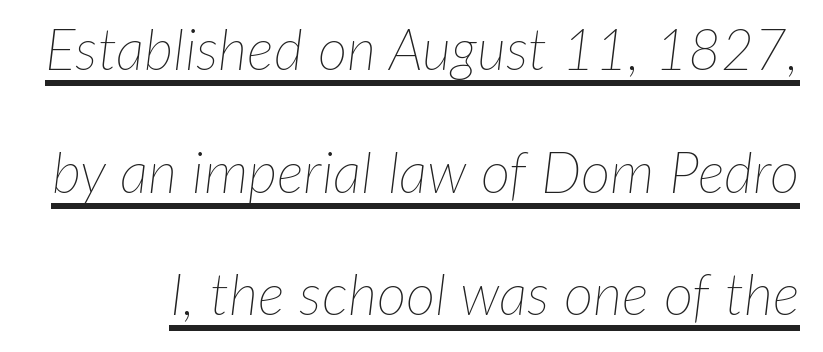
{"italic": "yes", "lean": "right", "slant_degrees": 7, "bold": "no", "weight": "thin", "width": "normal", "stroke_contrast": "low", "x_height": "medium", "monospaced": "no", "underline": "yes", "line_spacing": "loose", "line_spacing_ratio": 2.15, "letter_spacing": "normal", "letter_spacing_em": 0.0, "glyph_px": 57}
